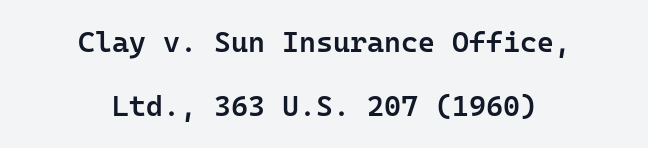
The image shows 29 px semibold sans-serif type, upright, monospaced; set centered, loose line spacing (2.2x), normal letter spacing, not underlined; low stroke contrast and a medium x-height.
